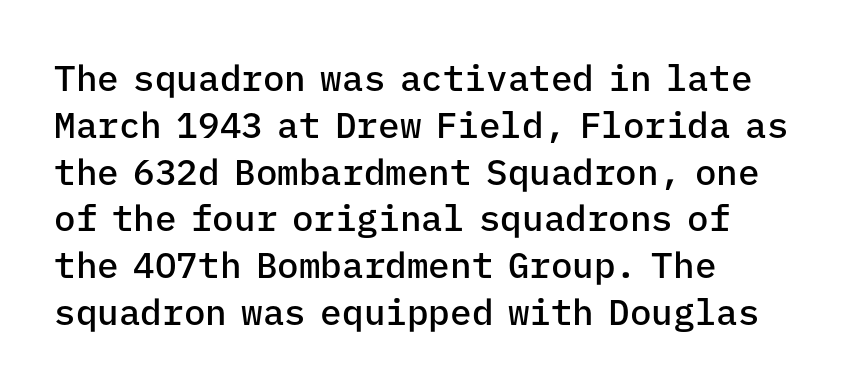
{"serif": "no", "italic": "no", "bold": "semi", "weight": "semibold", "width": "normal", "stroke_contrast": "low", "x_height": "medium", "monospaced": "yes", "underline": "no", "align": "left", "line_spacing": "normal", "line_spacing_ratio": 1.3, "letter_spacing": "normal", "letter_spacing_em": 0.0, "glyph_px": 36}
